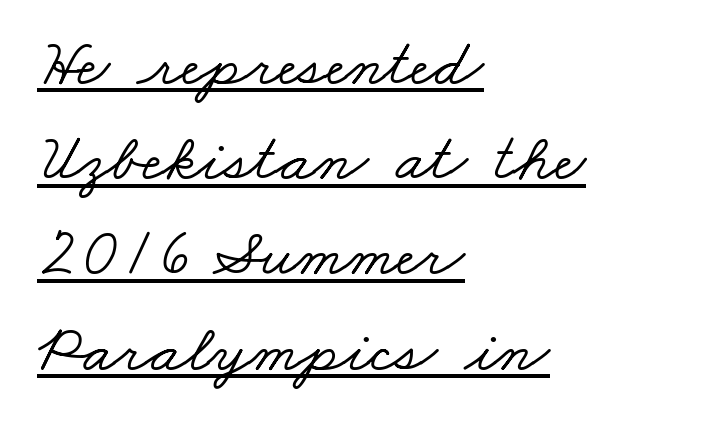
The image shows 68 px wide serif type; set left-aligned, normal line spacing (1.4x), normal letter spacing, underlined; low stroke contrast and a small x-height.
